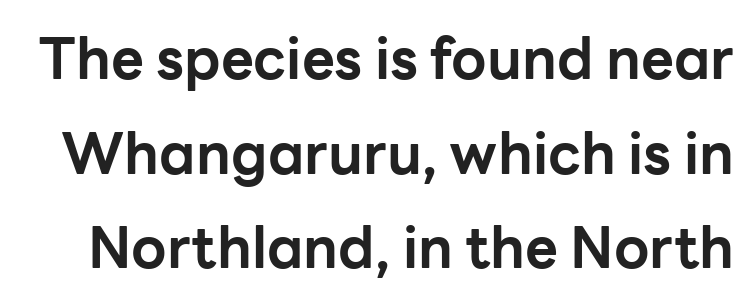
The passage shown has conventional tracking throughout. Pretty heavy lettering here — definitely bold. Serifs: no, the terminals of the letterforms are clean. Evenly set lines give the paragraph a standard silhouette.
